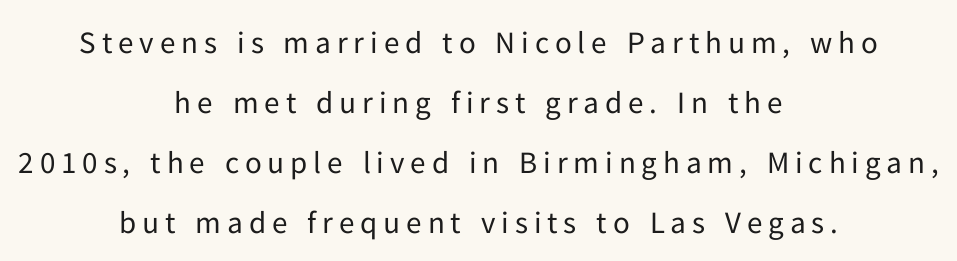
{"serif": "no", "italic": "no", "bold": "no", "weight": "regular", "width": "normal", "stroke_contrast": "low", "x_height": "medium", "monospaced": "no", "underline": "no", "align": "center", "line_spacing": "loose", "line_spacing_ratio": 1.94, "glyph_px": 31}
